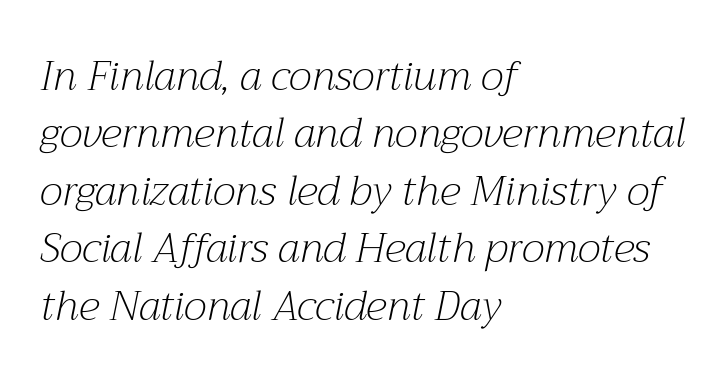
Q: Is the text bold? A: No.
Q: Is the text italic (slanted)? A: Yes, it leans right by about 12 degrees.
Q: Is the typeface a serif or a sans-serif typeface? A: Serif.
Q: Is the text underlined? A: No.
Q: How is the paragraph aligned? A: Left-aligned.
Q: Is the spacing between letters normal or unusually wide? A: Normal.
Q: Is the spacing between lines tight, normal or loose? A: Normal.
Q: Width (condensed, normal, or wide)? A: Normal.
Q: Stroke contrast? A: Medium.
Q: x-height? A: Medium.
Q: Monospaced? A: No.
